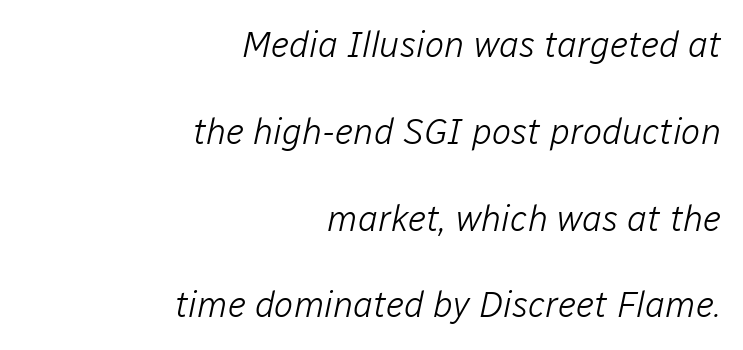
Q: Is the text bold? A: No.
Q: Is the text italic (slanted)? A: Yes, it leans right by about 12 degrees.
Q: Is the text underlined? A: No.
Q: How is the paragraph aligned? A: Right-aligned.
Q: Is the spacing between letters normal or unusually wide? A: Normal.
Q: Is the spacing between lines tight, normal or loose? A: Loose.
Q: Width (condensed, normal, or wide)? A: Normal.
Q: Stroke contrast? A: Low.
Q: x-height? A: Medium.
Q: Monospaced? A: No.
